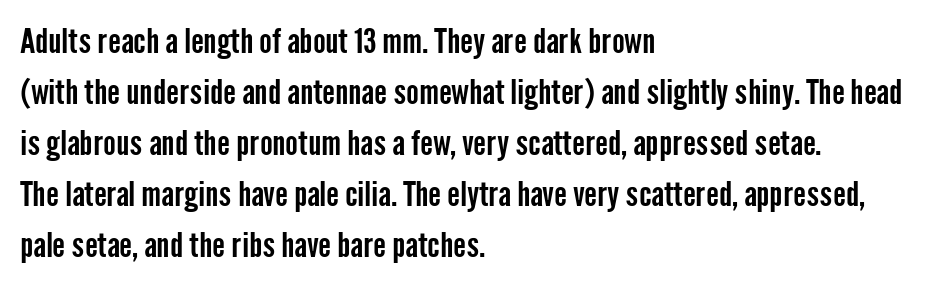
The image shows 34 px condensed sans-serif type, upright; set left-aligned, normal line spacing (1.5x), normal letter spacing, not underlined; low stroke contrast and a medium x-height.
